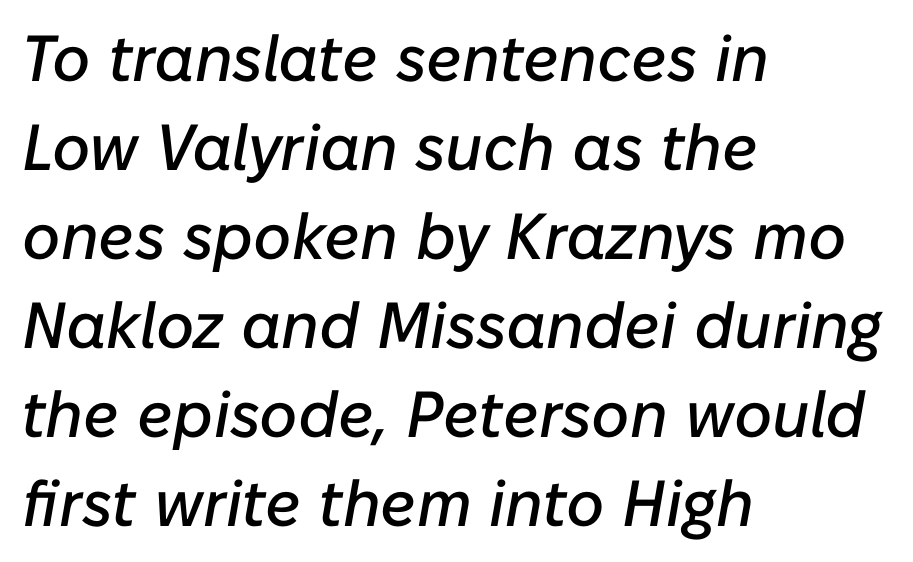
Q: Is the text italic (slanted)? A: Yes, it leans right by about 10 degrees.
Q: Is the text underlined? A: No.
Q: How is the paragraph aligned? A: Left-aligned.
Q: Is the spacing between letters normal or unusually wide? A: Normal.
Q: Is the spacing between lines tight, normal or loose? A: Normal.
Q: Width (condensed, normal, or wide)? A: Normal.
Q: Stroke contrast? A: Low.
Q: x-height? A: Medium.
Q: Monospaced? A: No.
